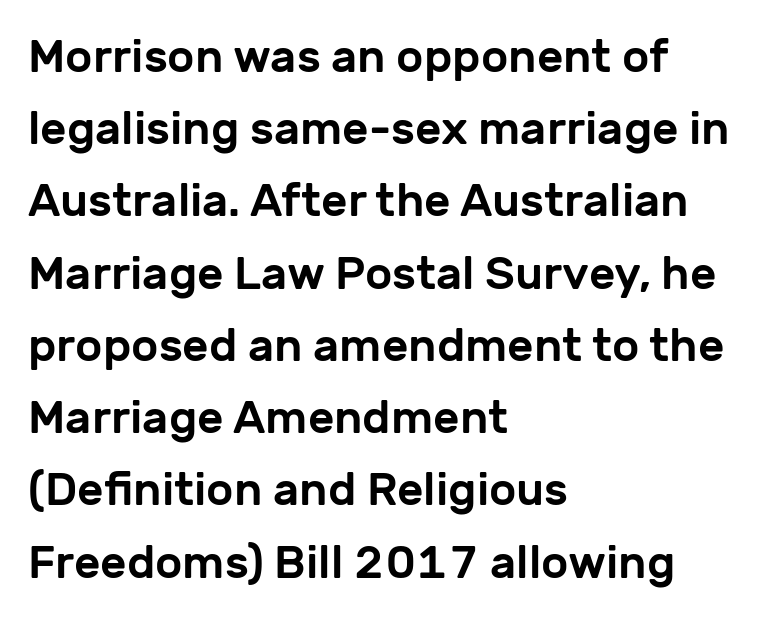
{"serif": "no", "italic": "no", "width": "normal", "stroke_contrast": "low", "x_height": "medium", "monospaced": "no", "underline": "no", "align": "left", "line_spacing": "normal", "line_spacing_ratio": 1.57, "letter_spacing": "normal", "letter_spacing_em": 0.0, "glyph_px": 46}
